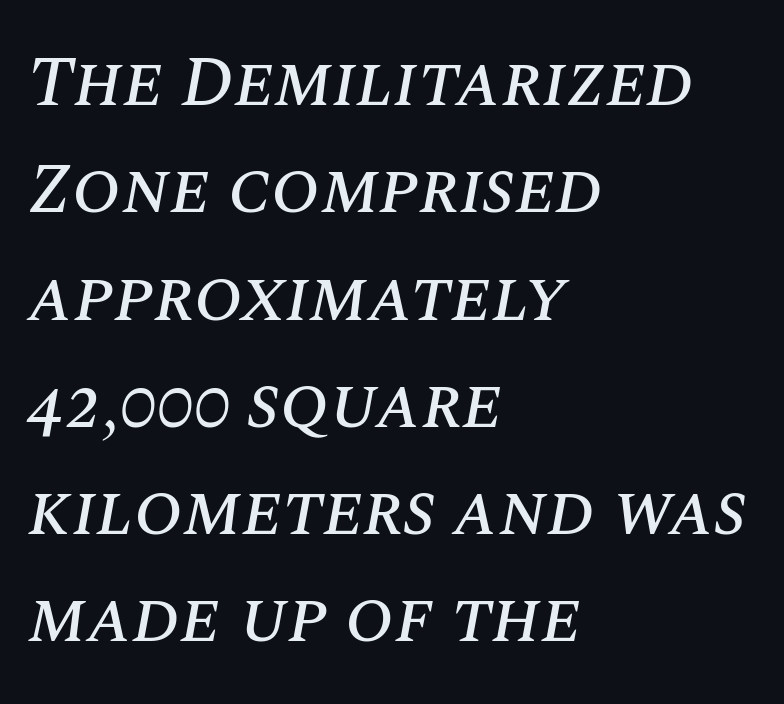
Underline: absent. Observe the lean: these are italic letterforms. Casual observation: everything's shoved over to the left. Is the letter spacing exaggerated? No — it looks like the ordinary default. The rendering uses a moderate line-height, typical for paragraphs.
